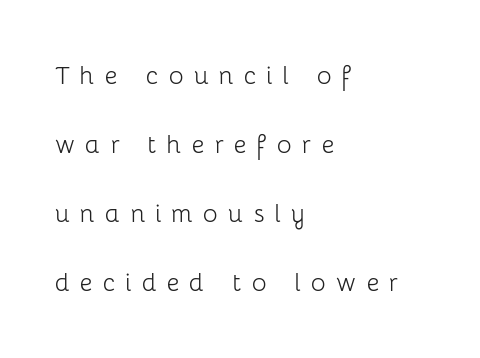
Serifs: no, the terminals of the letterforms are clean. Look at the tracking — it's clearly loosened, letters drifting apart. Ink coverage per letter is moderate at most. Which margin do the lines hug? The left one — the right edge is uneven. The letters advance in unequal steps, a hallmark of proportional type.
